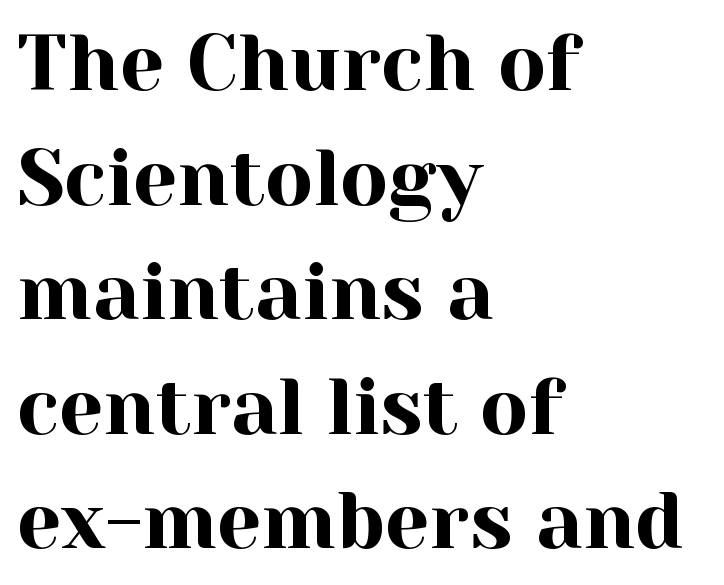
Q: Is the text italic (slanted)? A: No, it is upright.
Q: Is the typeface a serif or a sans-serif typeface? A: Serif.
Q: Is the text underlined? A: No.
Q: How is the paragraph aligned? A: Left-aligned.
Q: Is the spacing between letters normal or unusually wide? A: Normal.
Q: Is the spacing between lines tight, normal or loose? A: Normal.
Q: Width (condensed, normal, or wide)? A: Normal.
Q: x-height? A: Medium.
Q: Monospaced? A: No.
